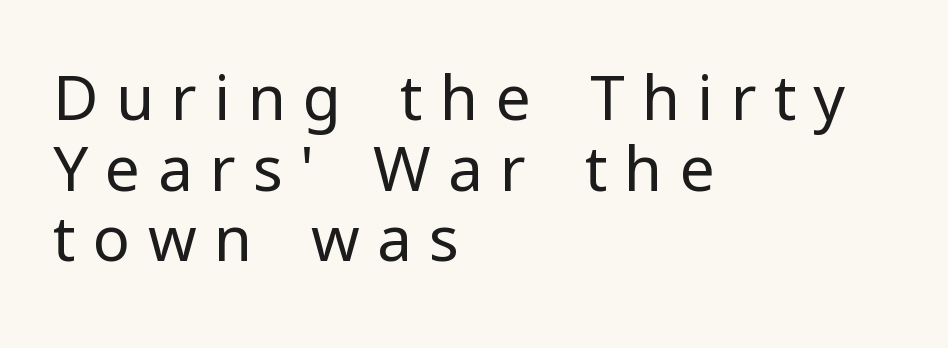
The image shows 62 px regular-weight sans-serif type, upright; set left-aligned, tight line spacing (1.14x), unusually wide letter spacing (+0.28 em), not underlined; low stroke contrast and a medium x-height.
